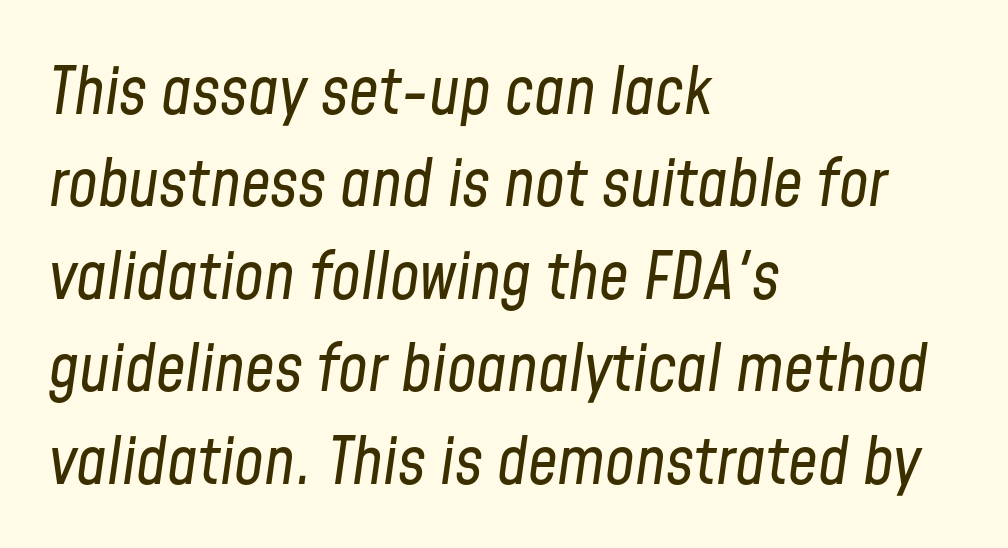
The image shows 66 px regular-weight, condensed type, italic (leaning right); set left-aligned, normal line spacing (1.4x), normal letter spacing, not underlined; low stroke contrast and a medium x-height.
